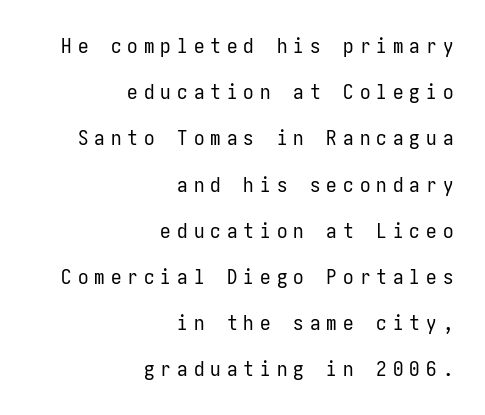
Leftover space on each line is placed entirely before the opening word. The letters are spread apart with noticeably loose tracking. Descender tails drop into unmarked territory. Tall strokes in this sample are plumb rather than angled. Counters stay open thanks to moderate or lighter strokes. The space between consecutive lines is lavish.
